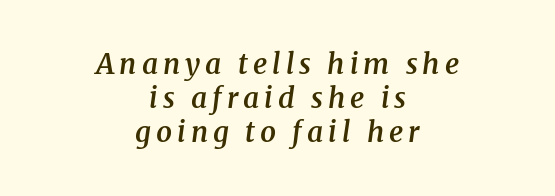
Q: Is the text bold? A: Semi-bold.
Q: Is the text italic (slanted)? A: Yes, it leans right by about 8 degrees.
Q: Is the typeface a serif or a sans-serif typeface? A: Serif.
Q: Is the text underlined? A: No.
Q: How is the paragraph aligned? A: Centered.
Q: Width (condensed, normal, or wide)? A: Normal.
Q: Stroke contrast? A: Medium.
Q: x-height? A: Medium.
Q: Monospaced? A: No.
